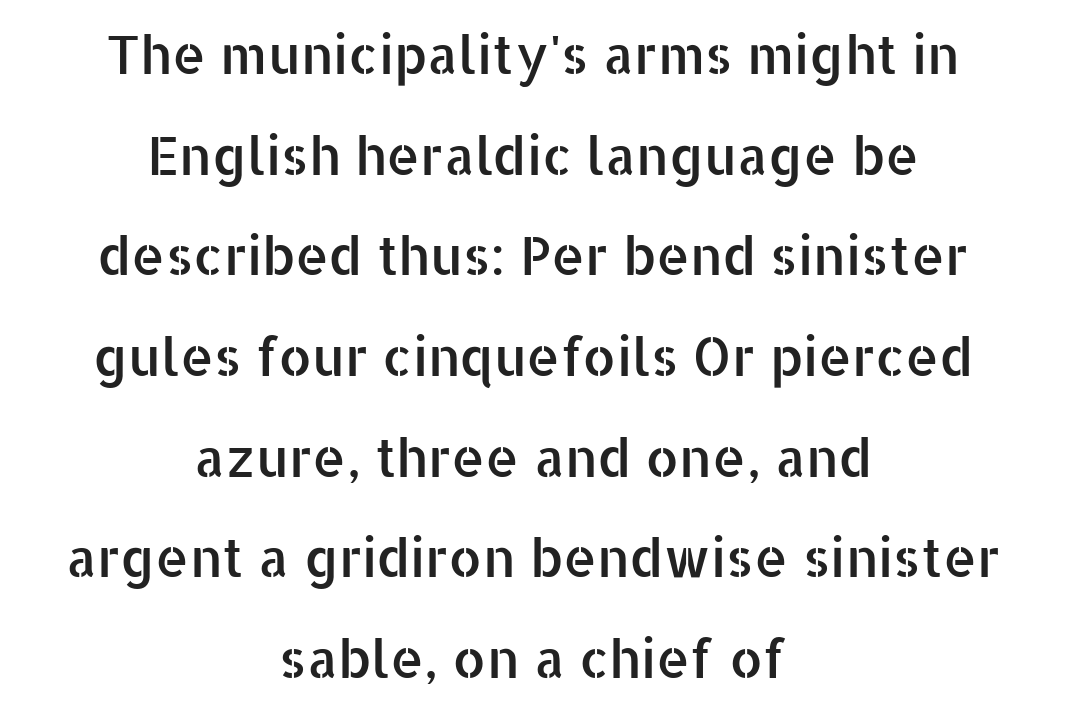
Q: Is the text italic (slanted)? A: No, it is upright.
Q: Is the typeface a serif or a sans-serif typeface? A: Sans-serif.
Q: Is the text underlined? A: No.
Q: How is the paragraph aligned? A: Centered.
Q: Is the spacing between letters normal or unusually wide? A: Normal.
Q: Is the spacing between lines tight, normal or loose? A: Loose.
Q: Width (condensed, normal, or wide)? A: Normal.
Q: Stroke contrast? A: Low.
Q: x-height? A: Medium.
Q: Monospaced? A: No.
